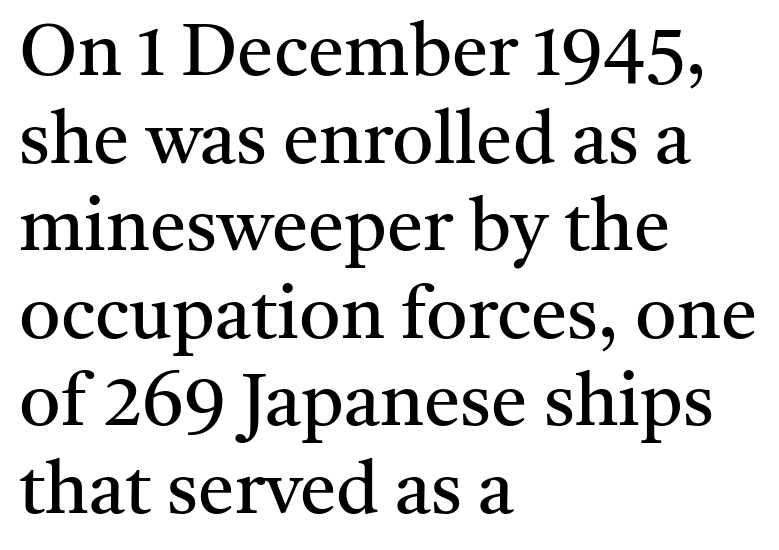
{"serif": "yes", "italic": "no", "bold": "no", "weight": "regular", "width": "normal", "stroke_contrast": "medium", "x_height": "medium", "monospaced": "no", "underline": "no", "align": "left", "line_spacing_ratio": 1.2, "letter_spacing": "normal", "letter_spacing_em": 0.0, "glyph_px": 73}
